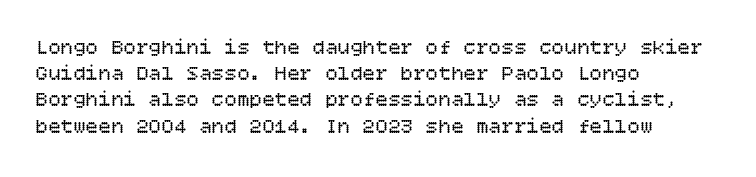
{"italic": "no", "bold": "no", "underline": "no", "align": "left", "line_spacing": "normal", "line_spacing_ratio": 1.25, "letter_spacing": "normal", "letter_spacing_em": 0.0, "glyph_px": 21}
